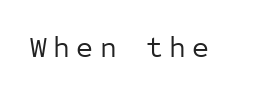
Q: Is the text bold? A: No.
Q: Is the text italic (slanted)? A: No, it is upright.
Q: Is the typeface a serif or a sans-serif typeface? A: Sans-serif.
Q: Is the text underlined? A: No.
Q: Is the spacing between letters normal or unusually wide? A: Unusually wide.
Q: Width (condensed, normal, or wide)? A: Normal.
Q: Stroke contrast? A: Low.
Q: x-height? A: Medium.
Q: Monospaced? A: Yes.
